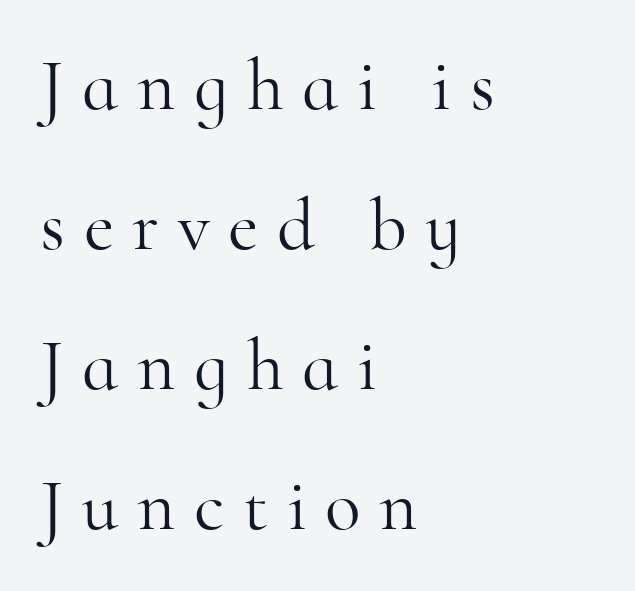
Q: Is the text bold? A: No.
Q: Is the text italic (slanted)? A: No, it is upright.
Q: Is the typeface a serif or a sans-serif typeface? A: Serif.
Q: Is the text underlined? A: No.
Q: How is the paragraph aligned? A: Left-aligned.
Q: Is the spacing between letters normal or unusually wide? A: Unusually wide.
Q: Width (condensed, normal, or wide)? A: Normal.
Q: Stroke contrast? A: High.
Q: x-height? A: Small.
Q: Monospaced? A: No.
